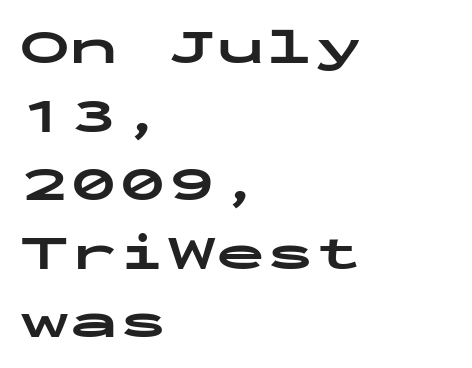
{"serif": "no", "italic": "no", "bold": "yes", "weight": "bold", "width": "wide", "stroke_contrast": "low", "x_height": "medium", "monospaced": "yes", "underline": "no", "align": "left", "line_spacing": "normal", "line_spacing_ratio": 1.4, "letter_spacing": "normal", "letter_spacing_em": 0.0, "glyph_px": 49}
